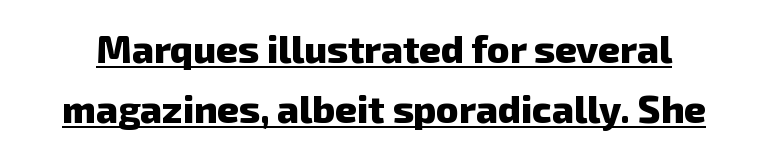
The image shows 38 px heavy sans-serif type; set normal line spacing (1.59x), normal letter spacing, underlined; low stroke contrast and a medium x-height.
